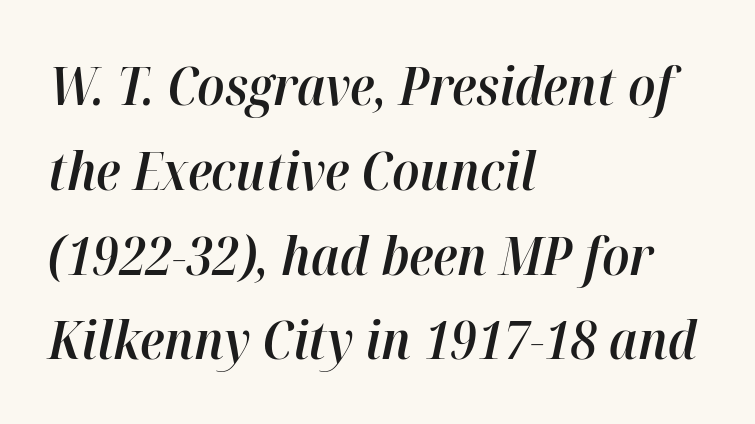
The image shows 53 px semibold type, italic (leaning right); set left-aligned, normal line spacing (1.6x), normal letter spacing, not underlined; high stroke contrast and a medium x-height.
